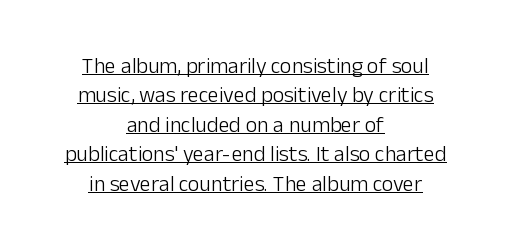
The image shows 22 px text type, upright; set centered, normal line spacing (1.34x), normal letter spacing, underlined.
